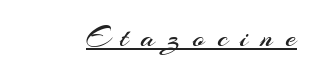
Q: Is the text bold? A: No.
Q: Is the text italic (slanted)? A: Yes.
Q: Is the typeface a serif or a sans-serif typeface? A: Sans-serif.
Q: Is the text underlined? A: Yes.
Q: Is the spacing between letters normal or unusually wide? A: Unusually wide.
Q: Width (condensed, normal, or wide)? A: Normal.
Q: Stroke contrast? A: Medium.
Q: x-height? A: Small.
Q: Monospaced? A: No.
